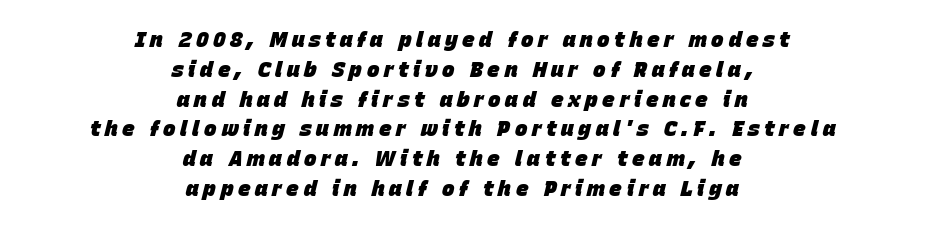
The image shows 21 px bold type, italic (leaning right); set centered, normal line spacing (1.42x), unusually wide letter spacing (+0.22 em), not underlined.
